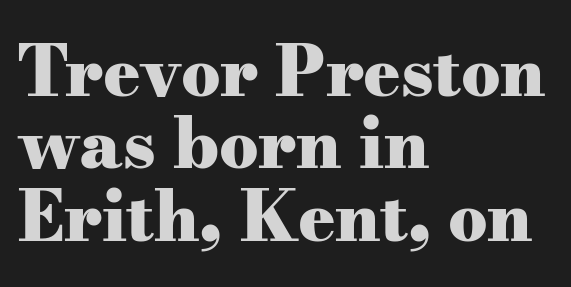
Q: Is the text bold? A: Yes.
Q: Is the text italic (slanted)? A: No, it is upright.
Q: Is the typeface a serif or a sans-serif typeface? A: Serif.
Q: Is the text underlined? A: No.
Q: How is the paragraph aligned? A: Left-aligned.
Q: Is the spacing between letters normal or unusually wide? A: Normal.
Q: Is the spacing between lines tight, normal or loose? A: Tight.
Q: Width (condensed, normal, or wide)? A: Wide.
Q: Stroke contrast? A: Medium.
Q: x-height? A: Small.
Q: Monospaced? A: No.
